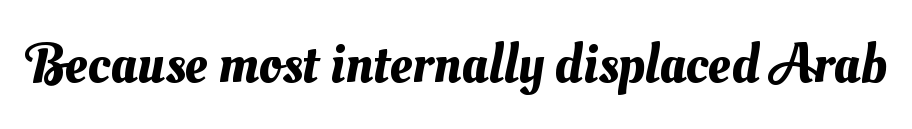
A clean baseline with only descenders dipping below it. Do the characters align in a grid? No, the font is proportional. The tracking reads as untouched default to a designer's eye.
